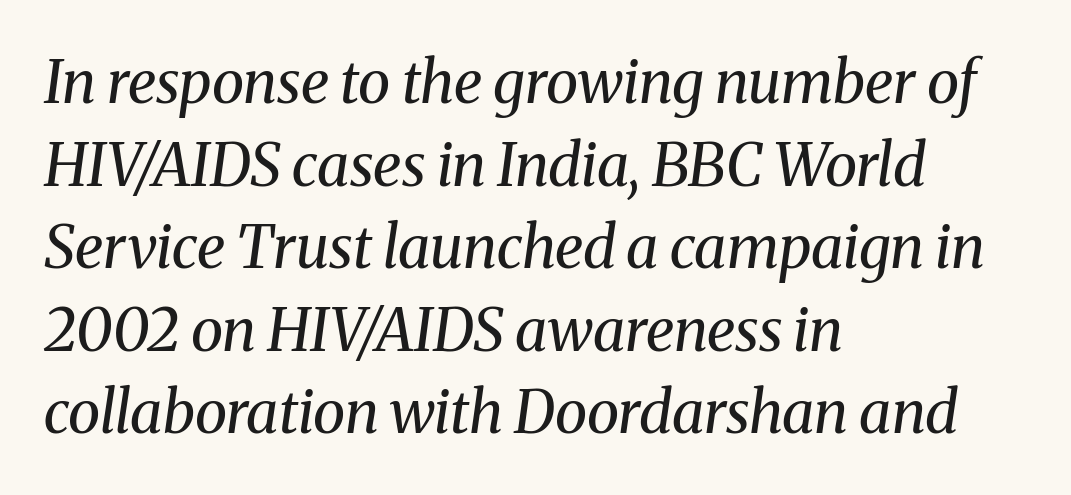
The image shows 59 px regular-weight serif type, italic (leaning right); set left-aligned, normal line spacing (1.4x), normal letter spacing, not underlined; medium stroke contrast and a medium x-height.
